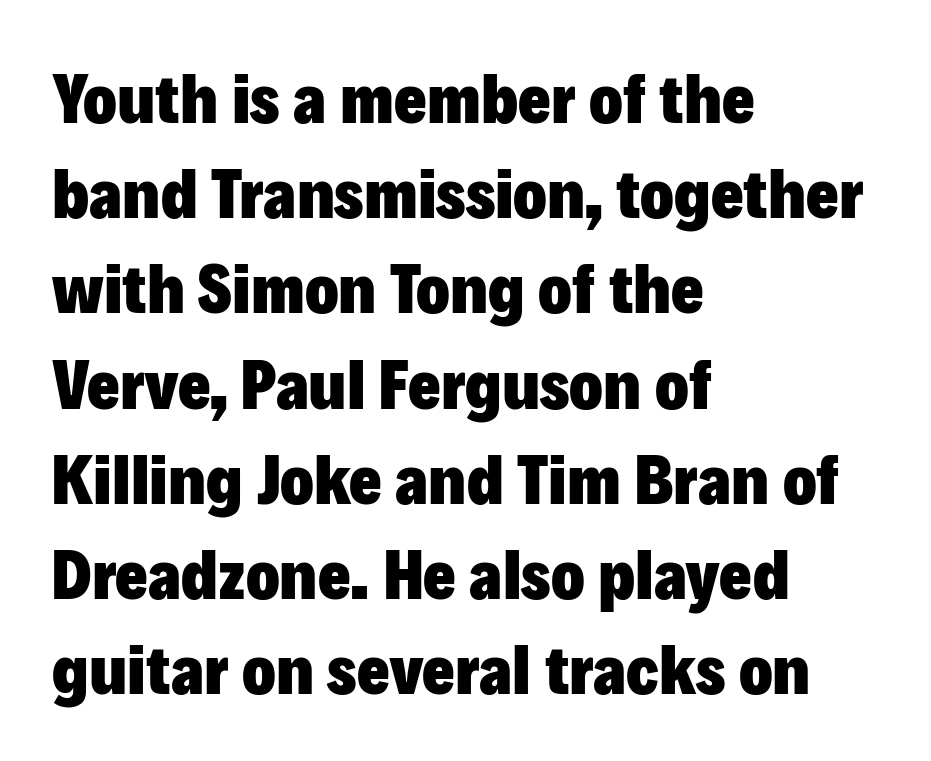
{"serif": "no", "italic": "no", "bold": "yes", "weight": "heavy", "width": "normal", "stroke_contrast": "low", "x_height": "medium", "monospaced": "no", "underline": "no", "align": "left", "line_spacing": "normal", "line_spacing_ratio": 1.36, "letter_spacing": "normal", "letter_spacing_em": 0.0, "glyph_px": 70}
